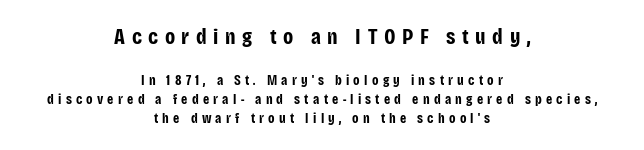
Q: Is the text bold? A: Yes.
Q: Is the text italic (slanted)? A: No, it is upright.
Q: Is the text underlined? A: No.
Q: How is the paragraph aligned? A: Centered.
Q: Is the spacing between letters normal or unusually wide? A: Unusually wide.
Q: Is the spacing between lines tight, normal or loose? A: Normal.
Q: Which block of text is set in a larger size, the first (top) or the second (bottom)? A: The first (top) one.
